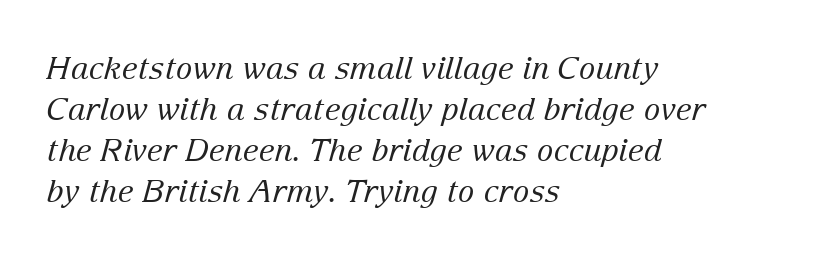
The image shows 31 px regular-weight serif type, italic (leaning right); set left-aligned, normal line spacing (1.32x), normal letter spacing, not underlined; low stroke contrast and a medium x-height.
